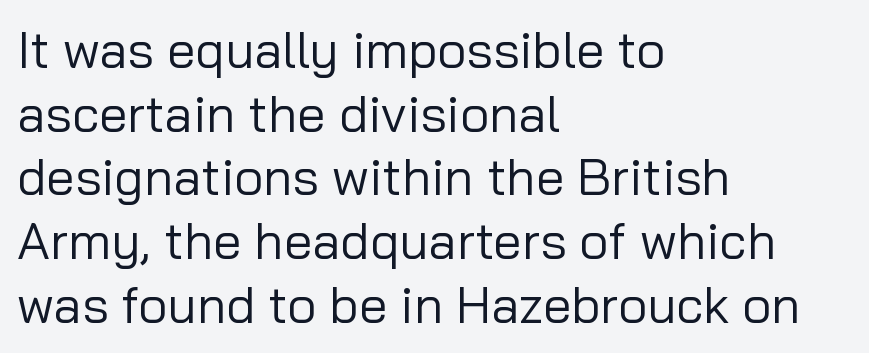
The image shows 51 px regular-weight sans-serif type, upright; set left-aligned, normal line spacing (1.25x), normal letter spacing, not underlined; low stroke contrast and a medium x-height.
